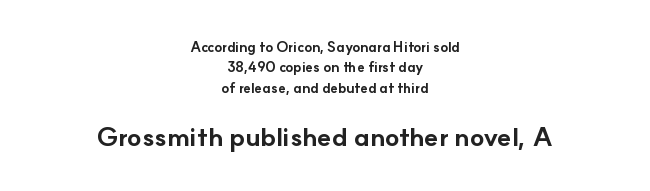
The image shows 26 px bold type, upright; set centered, normal line spacing (1.45x), normal letter spacing, not underlined; the second (bottom) block is 1.86x larger.
